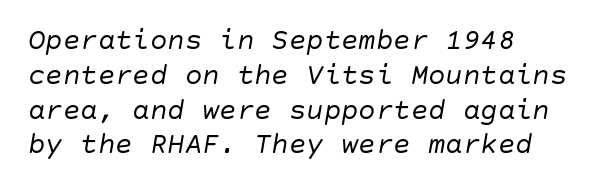
This rendering leaves character spacing at its baseline value. In terms of posture, this sample is oblique. Letters rest on an invisible, unmarked baseline. No heavy texture on the line: the type isn't bold.
